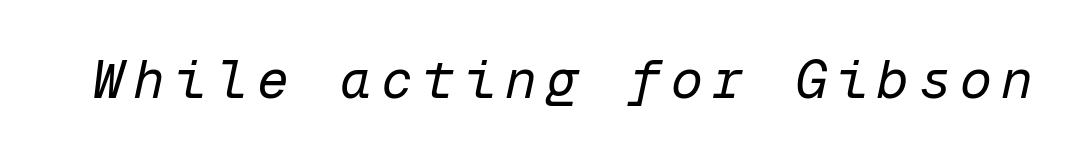
The image shows 53 px regular-weight type, italic (leaning right), monospaced; set not underlined; low stroke contrast and a medium x-height.
